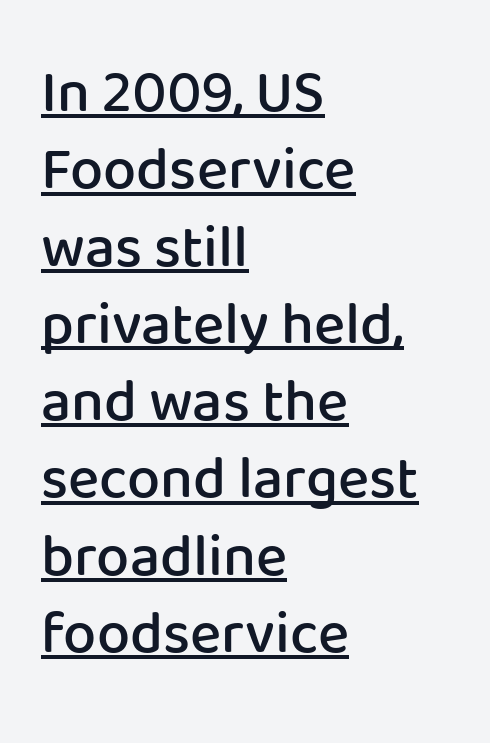
Is there an underline? Yes — a line sits under the letters. Each word holds together tightly as a unit, with standard inter-letter gaps. Caption: multi-line text, flush left, ragged right. Ascenders rise straight up at ninety degrees. Note: no serifs on the glyphs. Note the varied advance widths — an 'i' is clearly narrower than an 'm'.
